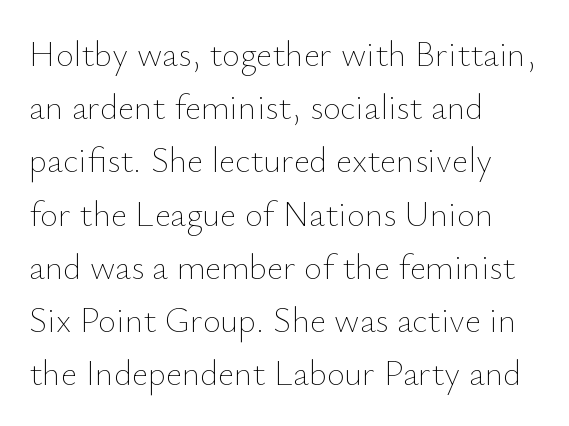
The image shows 35 px thin type, upright; set left-aligned, normal line spacing (1.52x), normal letter spacing, not underlined; low stroke contrast and a small x-height.
